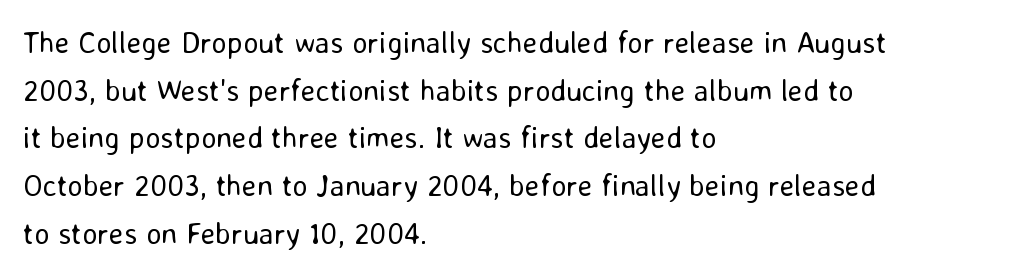
{"serif": "no", "italic": "no", "bold": "no", "weight": "regular", "width": "normal", "stroke_contrast": "low", "x_height": "medium", "monospaced": "no", "underline": "no", "align": "left", "line_spacing": "normal", "line_spacing_ratio": 1.59, "letter_spacing": "normal", "letter_spacing_em": 0.0, "glyph_px": 30}
